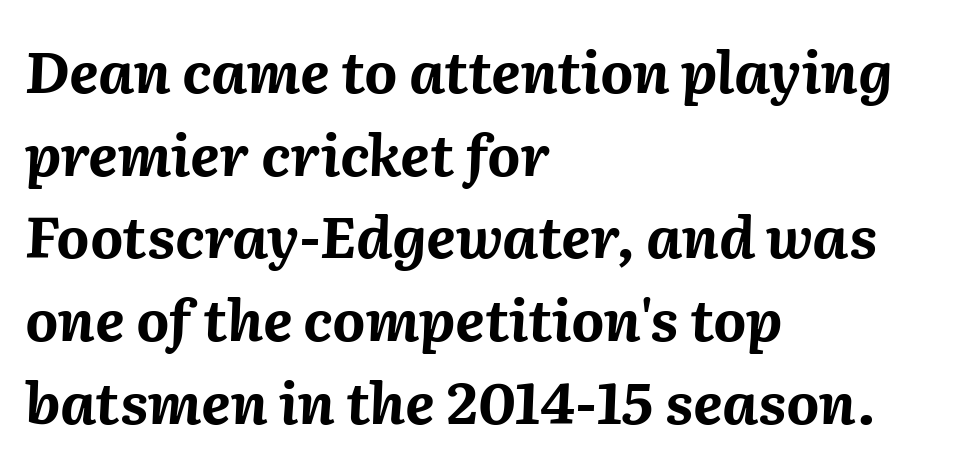
{"italic": "yes", "lean": "right", "slant_degrees": 2, "bold": "yes", "weight": "bold", "width": "normal", "stroke_contrast": "medium", "x_height": "medium", "monospaced": "no", "underline": "no", "align": "left", "line_spacing": "normal", "line_spacing_ratio": 1.45, "letter_spacing": "normal", "letter_spacing_em": 0.0, "glyph_px": 57}
